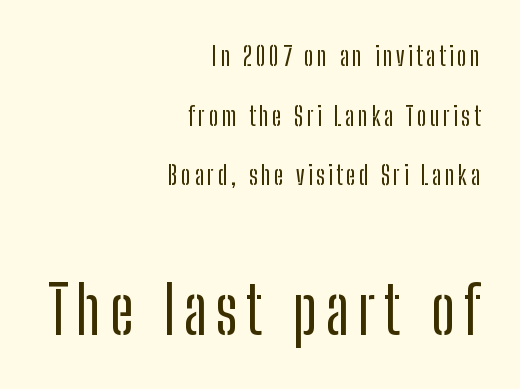
Q: Is the text italic (slanted)? A: No, it is upright.
Q: Is the typeface a serif or a sans-serif typeface? A: Sans-serif.
Q: Is the text underlined? A: No.
Q: How is the paragraph aligned? A: Right-aligned.
Q: Is the spacing between lines tight, normal or loose? A: Loose.
Q: Which block of text is set in a larger size, the first (top) or the second (bottom)? A: The second (bottom) one.
Q: Width (condensed, normal, or wide)? A: Condensed.
Q: Stroke contrast? A: Low.
Q: x-height? A: Medium.
Q: Monospaced? A: No.
